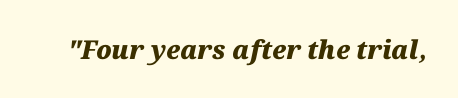
{"italic": "yes", "lean": "right", "slant_degrees": 12, "bold": "yes", "underline": "no", "letter_spacing": "normal", "letter_spacing_em": 0.0, "glyph_px": 26}
